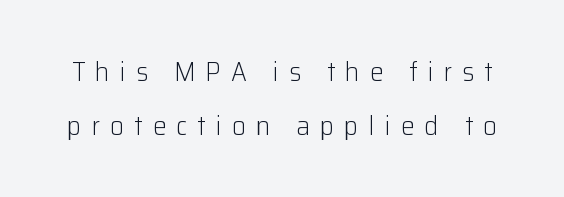
Is there much room between lines? Yes — plenty of vertical air separates them. No extra ink here — the face is not bold. The foot of each line stays bare and open. The specimen reads as upright at a glance.
